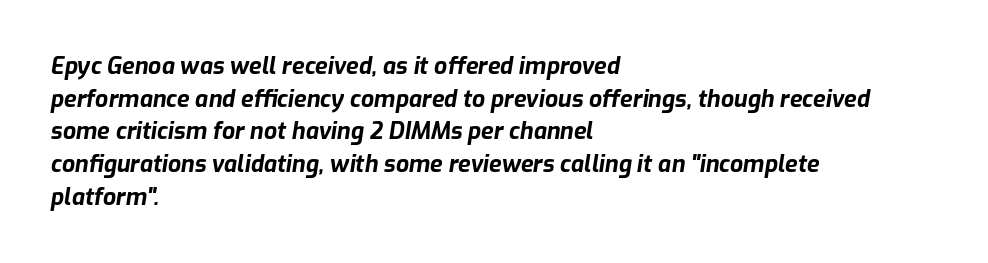
The image shows 23 px bold type, italic (leaning right); set left-aligned, normal line spacing (1.42x), normal letter spacing, not underlined.
